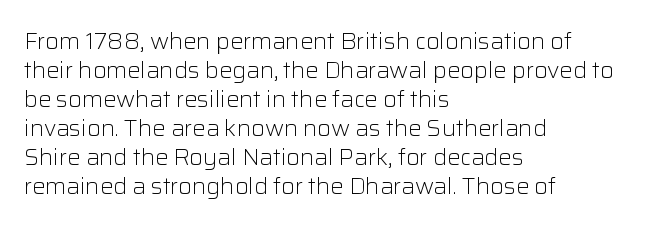
The image shows 22 px text type, upright; set left-aligned, normal line spacing (1.32x), normal letter spacing, not underlined.
